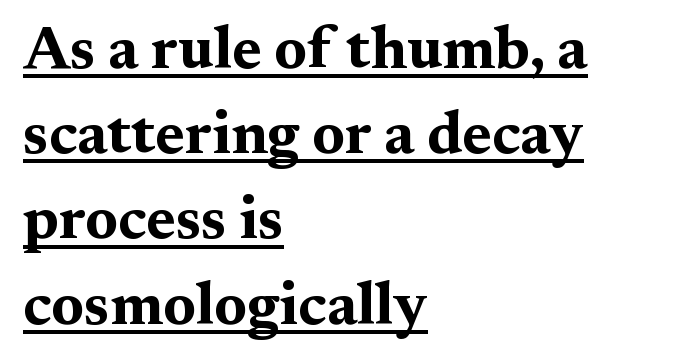
The image shows 60 px bold, wide serif type, upright; set left-aligned, normal line spacing (1.42x), normal letter spacing, underlined; medium stroke contrast and a medium x-height.
